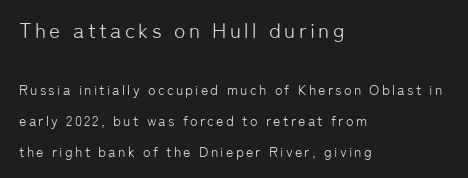
The image shows 21 px text type, upright; set left-aligned, loose line spacing (2.2x), not underlined; the first (top) block is 1.5x larger.
